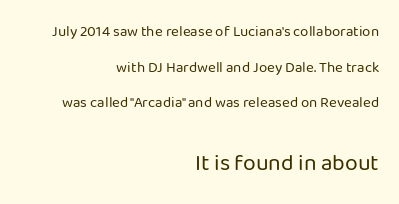
{"italic": "no", "bold": "no", "underline": "no", "align": "right", "line_spacing": "loose", "line_spacing_ratio": 2.38, "letter_spacing": "normal", "letter_spacing_em": 0.0, "larger_block": "second", "size_ratio": 1.53, "glyph_px": 23}
